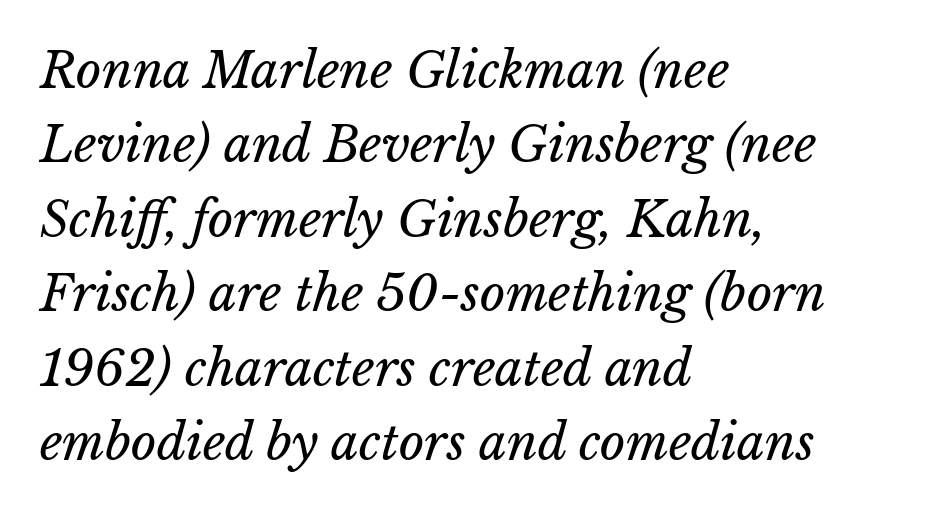
The image shows 49 px regular-weight type; set left-aligned, normal line spacing (1.52x), normal letter spacing, not underlined; low stroke contrast and a medium x-height.
